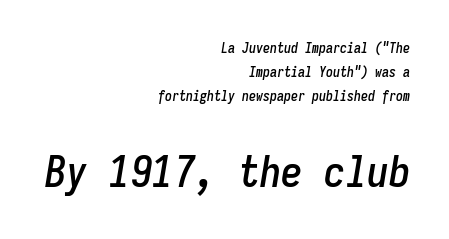
Q: Is the text italic (slanted)? A: Yes, it leans right by about 9 degrees.
Q: Is the text underlined? A: No.
Q: How is the paragraph aligned? A: Right-aligned.
Q: Is the spacing between letters normal or unusually wide? A: Normal.
Q: Is the spacing between lines tight, normal or loose? A: Normal.
Q: Which block of text is set in a larger size, the first (top) or the second (bottom)? A: The second (bottom) one.
Q: Width (condensed, normal, or wide)? A: Condensed.
Q: Stroke contrast? A: Low.
Q: x-height? A: Medium.
Q: Monospaced? A: Yes.
